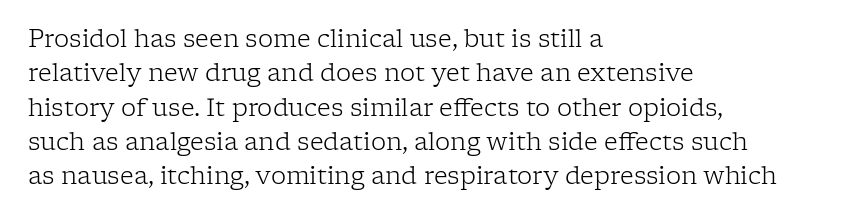
The image shows 24 px text type, upright; set left-aligned, normal line spacing (1.43x), normal letter spacing, not underlined.
